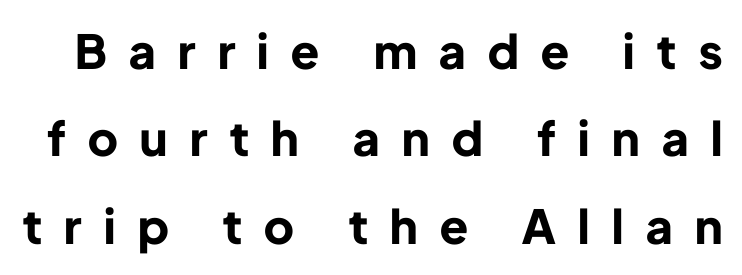
The image shows 47 px bold sans-serif type, upright; set line spacing 1.86x, unusually wide letter spacing (+0.48 em), not underlined; low stroke contrast and a medium x-height.
